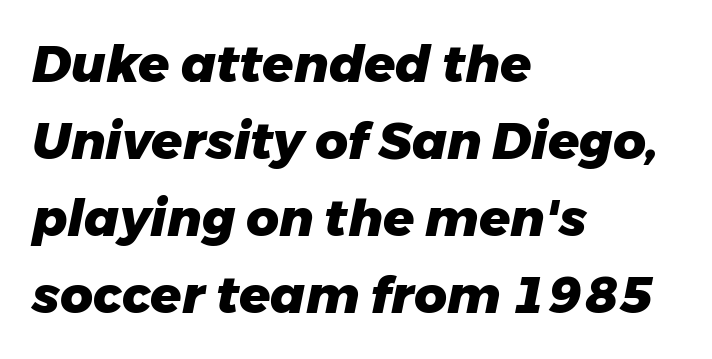
The face used here is proportionally spaced, like ordinary book or web type. The designer left line spacing at the default. Check under the words: just untouched page. Heavy-handed strokes throughout: this text is bold. The whole block is typeset with a tilt. This rendering uses left alignment, leaving the right contour irregular.
